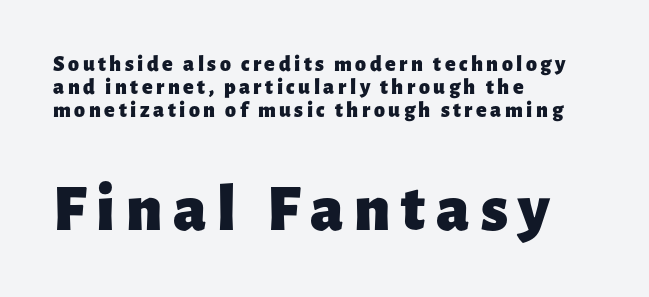
The image shows 67 px heavy sans-serif type, upright; set left-aligned, tight line spacing (1.05x), not underlined; the second (bottom) block is 3.05x larger; low stroke contrast and a medium x-height.
